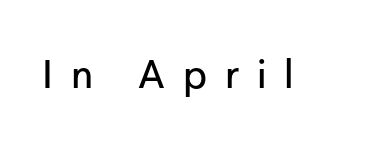
{"serif": "no", "italic": "no", "width": "normal", "stroke_contrast": "low", "x_height": "medium", "monospaced": "no", "underline": "no", "letter_spacing": "wide", "letter_spacing_em": 0.46, "glyph_px": 39}
